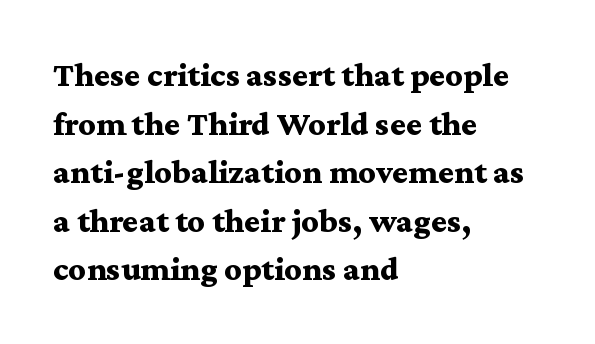
{"serif": "yes", "italic": "no", "bold": "yes", "weight": "bold", "width": "wide", "stroke_contrast": "medium", "x_height": "medium", "monospaced": "no", "underline": "no", "align": "left", "line_spacing": "normal", "line_spacing_ratio": 1.43, "letter_spacing": "normal", "letter_spacing_em": 0.0, "glyph_px": 34}
